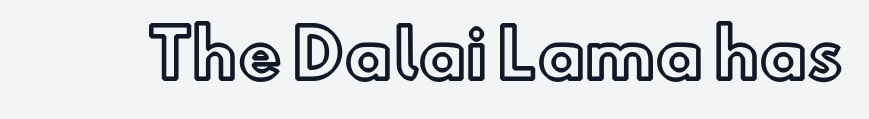
Q: Is the text italic (slanted)? A: No, it is upright.
Q: Is the text underlined? A: No.
Q: Is the spacing between letters normal or unusually wide? A: Normal.
Q: Width (condensed, normal, or wide)? A: Normal.
Q: x-height? A: Small.
Q: Monospaced? A: No.
